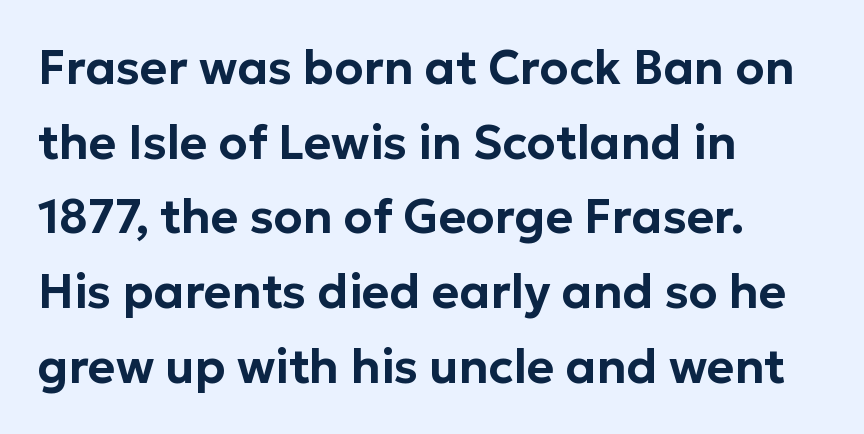
{"serif": "no", "italic": "no", "width": "normal", "stroke_contrast": "low", "x_height": "medium", "monospaced": "no", "underline": "no", "align": "left", "line_spacing": "normal", "line_spacing_ratio": 1.59, "letter_spacing": "normal", "letter_spacing_em": 0.0, "glyph_px": 47}
